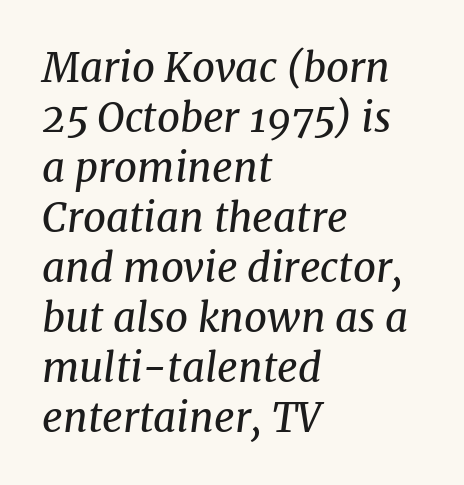
{"serif": "yes", "italic": "yes", "lean": "right", "slant_degrees": 8, "bold": "no", "weight": "regular", "width": "normal", "stroke_contrast": "medium", "x_height": "medium", "monospaced": "no", "underline": "no", "align": "left", "line_spacing": "normal", "line_spacing_ratio": 1.25, "letter_spacing": "normal", "letter_spacing_em": 0.0, "glyph_px": 40}
